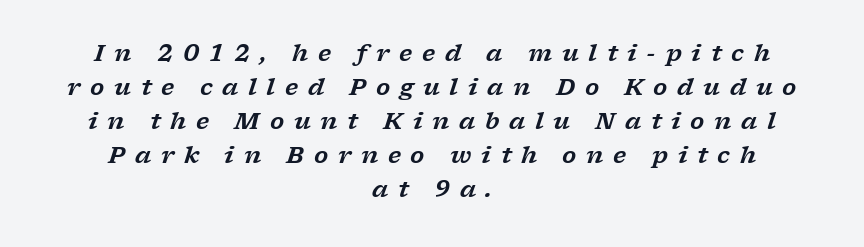
{"italic": "yes", "lean": "right", "slant_degrees": 17, "underline": "no", "align": "center", "line_spacing": "normal", "line_spacing_ratio": 1.48, "letter_spacing": "wide", "letter_spacing_em": 0.42, "glyph_px": 23}
